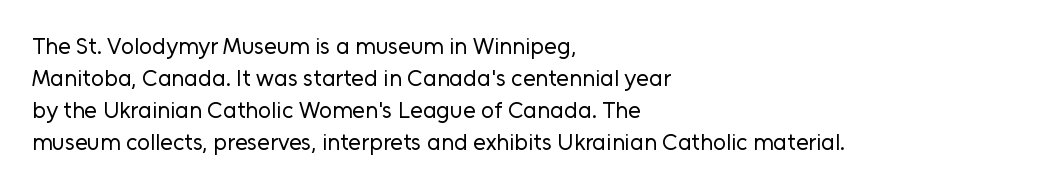
{"italic": "no", "bold": "no", "underline": "no", "align": "left", "line_spacing": "normal", "line_spacing_ratio": 1.39, "letter_spacing": "normal", "letter_spacing_em": 0.0, "glyph_px": 23}
